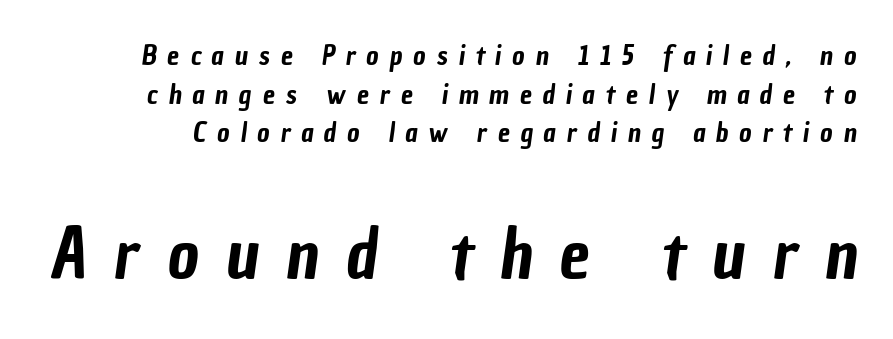
Bigger letters appear in the bottom chunk; the top chunk is reduced. The type family on display is of the sans-serif kind. These lines are rendered in a variable-pitch font. Each word looks stretched out because of the extra space between its letters.
